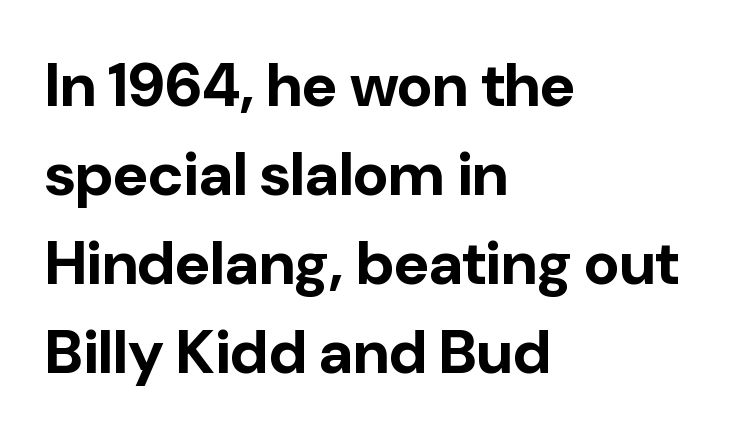
The image shows 61 px bold sans-serif type, upright; set left-aligned, normal line spacing (1.46x), normal letter spacing, not underlined; low stroke contrast and a medium x-height.
